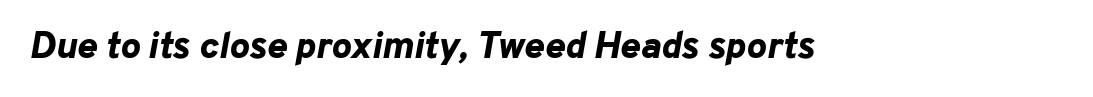
{"italic": "yes", "lean": "right", "slant_degrees": 10, "bold": "yes", "weight": "bold", "width": "normal", "stroke_contrast": "low", "x_height": "medium", "monospaced": "no", "underline": "no", "letter_spacing": "normal", "letter_spacing_em": 0.0, "glyph_px": 38}
